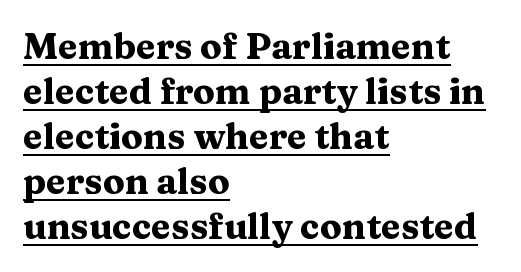
The image shows 36 px heavy, wide serif type, upright; set left-aligned, normal line spacing (1.25x), normal letter spacing, underlined; medium stroke contrast and a medium x-height.
